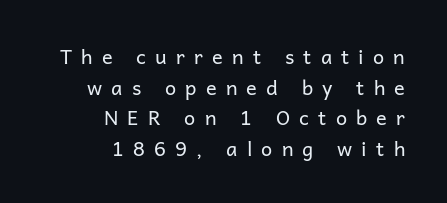
The image shows 20 px text type, upright; set right-aligned, normal line spacing (1.53x), unusually wide letter spacing (+0.46 em), not underlined.
